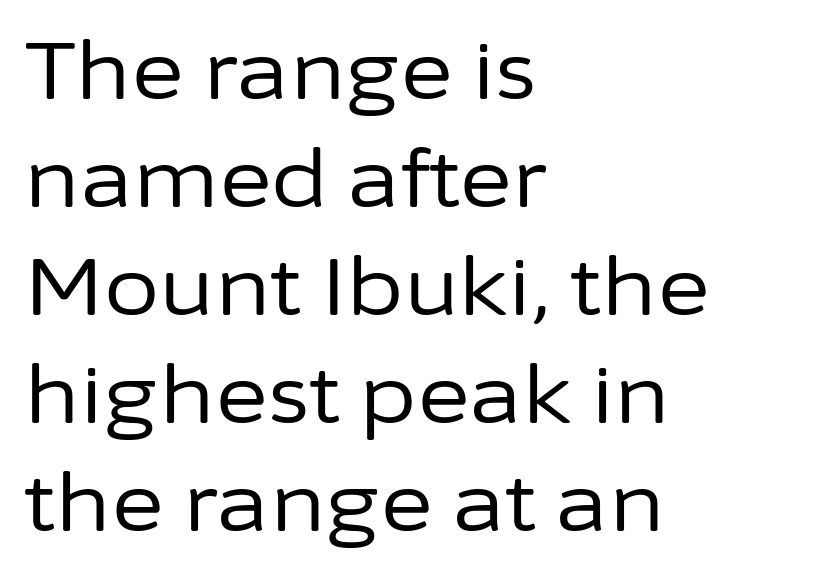
The image shows 80 px regular-weight sans-serif type, upright; set left-aligned, normal line spacing (1.35x), normal letter spacing, not underlined; low stroke contrast and a medium x-height.
